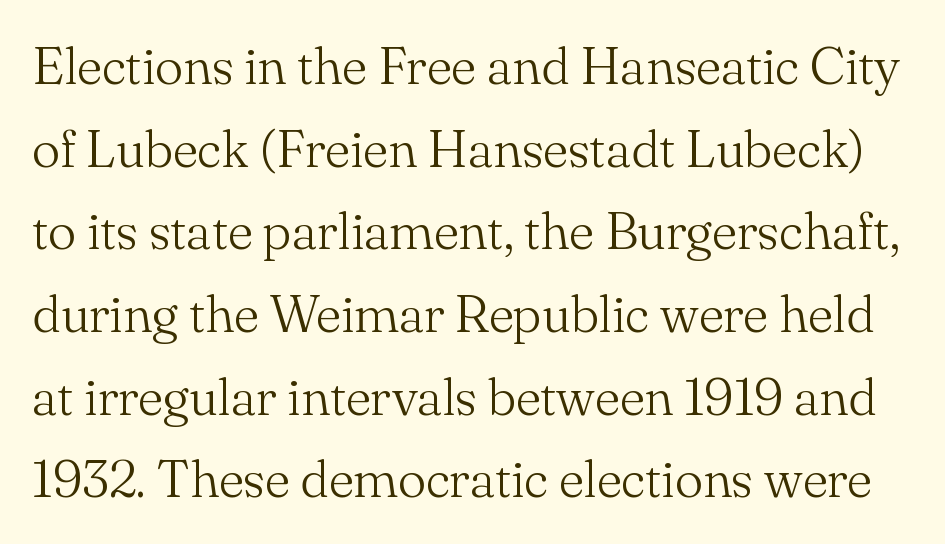
Q: Is the text bold? A: No.
Q: Is the text italic (slanted)? A: No, it is upright.
Q: Is the typeface a serif or a sans-serif typeface? A: Serif.
Q: Is the text underlined? A: No.
Q: Is the spacing between letters normal or unusually wide? A: Normal.
Q: Is the spacing between lines tight, normal or loose? A: Normal.
Q: Width (condensed, normal, or wide)? A: Normal.
Q: Stroke contrast? A: Medium.
Q: x-height? A: Small.
Q: Monospaced? A: No.
